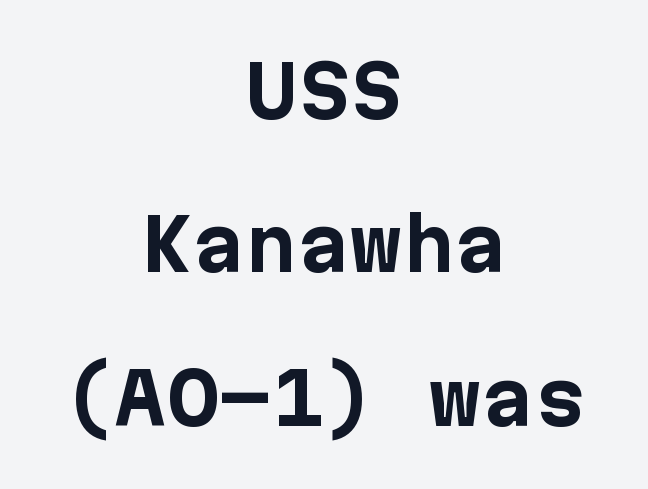
Reading down the block, each line starts at a different indent, mirrored at its end. The passage shown has conventional tracking throughout. Vertical spacing — loose. Descenders are the only things crossing below the line. Heavy, bold letterforms. Quick note: not italic, upright.
